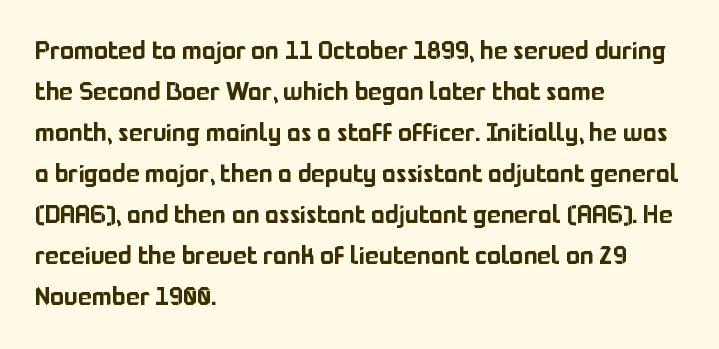
Descenders hang freely into open space. The font's upright variant was chosen for this text. Alignment: flush left. Leading: standard. The letterforms sit shoulder to shoulder at normal distance.
